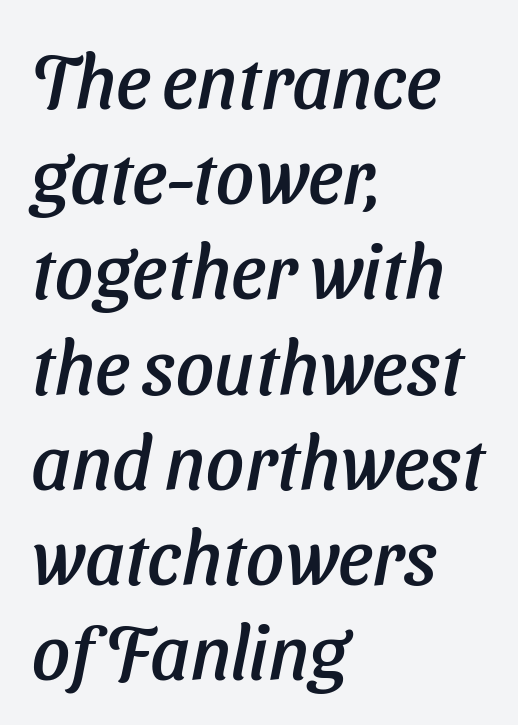
Q: Is the text italic (slanted)? A: Yes, it leans right by about 11 degrees.
Q: Is the text underlined? A: No.
Q: How is the paragraph aligned? A: Left-aligned.
Q: Is the spacing between letters normal or unusually wide? A: Normal.
Q: Is the spacing between lines tight, normal or loose? A: Normal.
Q: Width (condensed, normal, or wide)? A: Normal.
Q: Stroke contrast? A: Low.
Q: x-height? A: Medium.
Q: Monospaced? A: No.
